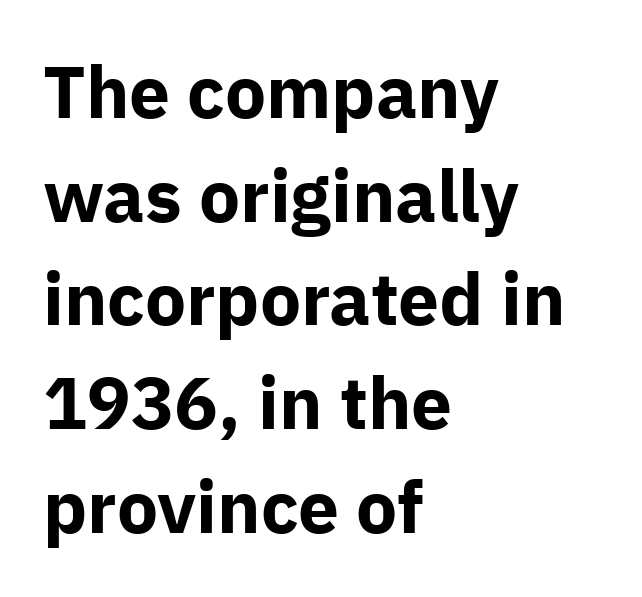
Is the block centered? No — it sits flush against the left margin. Stroke terminals: plain, sans-serif. The space beneath each line is pristine and unruled. The face used here is rendered with its standard letterfit. Varying glyph widths throughout — classic text-font behaviour.
